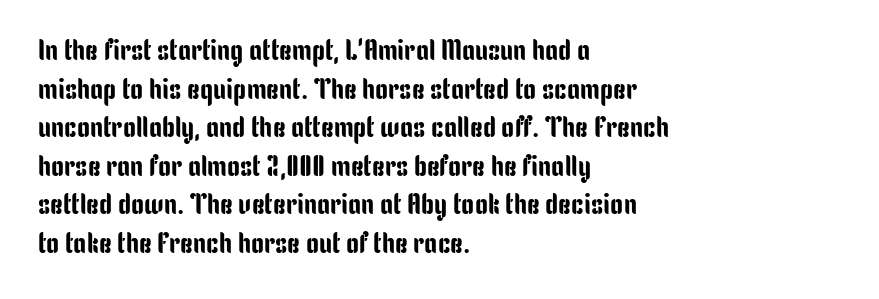
{"serif": "no", "italic": "no", "width": "condensed", "stroke_contrast": "low", "x_height": "medium", "monospaced": "no", "underline": "no", "align": "left", "line_spacing": "normal", "line_spacing_ratio": 1.33, "letter_spacing": "normal", "letter_spacing_em": 0.0, "glyph_px": 29}
